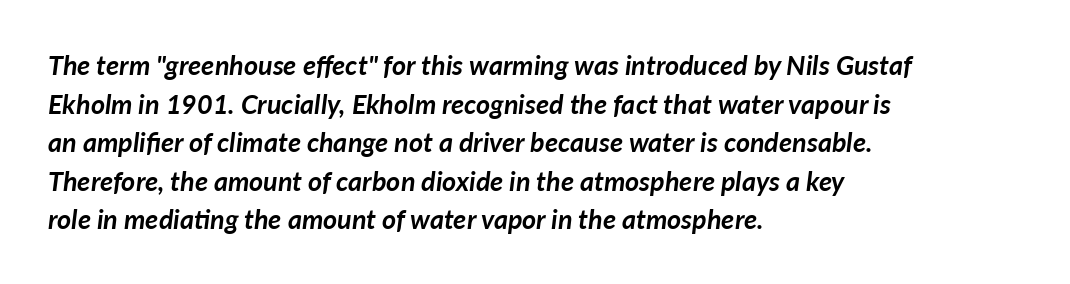
The image shows 27 px bold type, italic (leaning right); set left-aligned, normal line spacing (1.43x), normal letter spacing, not underlined.
